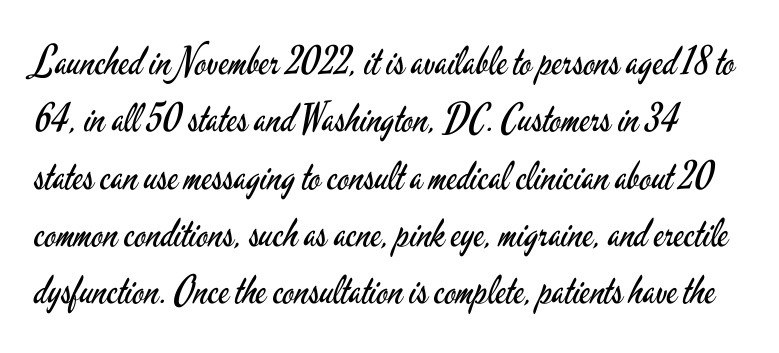
Unbolded letterforms with no extra heft. Compared with typical body copy, the letter spacing here is the same. No word sits above an underline. Do the characters align in a grid? No, the font is proportional.
